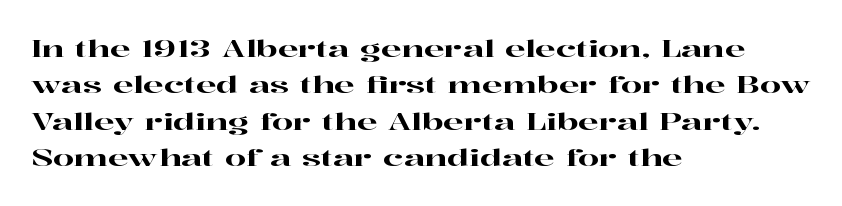
A normal amount of white space separates one row of letters from the next. Is there any slant? The stems are plumb. Nobody touched the tracking dial on this one. Quick note: underline off.
